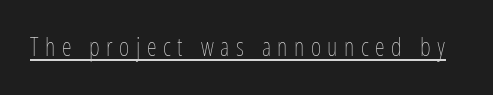
Q: Is the text bold? A: No.
Q: Is the text italic (slanted)? A: No, it is upright.
Q: Is the text underlined? A: Yes.
Q: Is the spacing between letters normal or unusually wide? A: Unusually wide.
